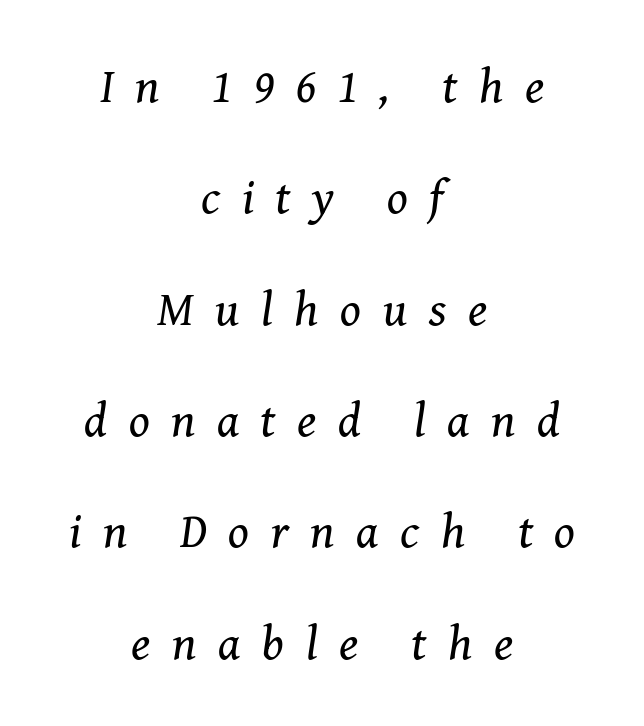
Leftover space on each line is divided equally before and after the words. Vertical stems look standard width or narrower in stroke. A typesetter would label this face a serif. Anything drawn beneath the words? Only blank space. Each new line begins a long way beneath the previous one.
